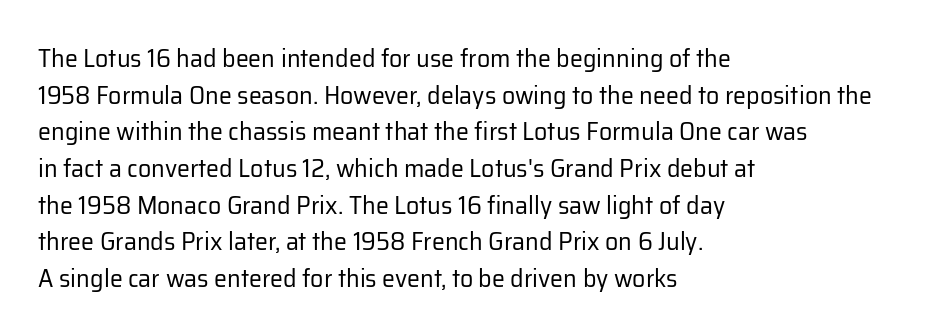
In CSS terms this would be text-align: left. The words here are not underlined. The font is comparable to plain body text, perhaps lighter. Every character sits straight up, as roman type does. The vertical gap from one line to the next is medium. Compared with typical body copy, the letter spacing here is the same.
